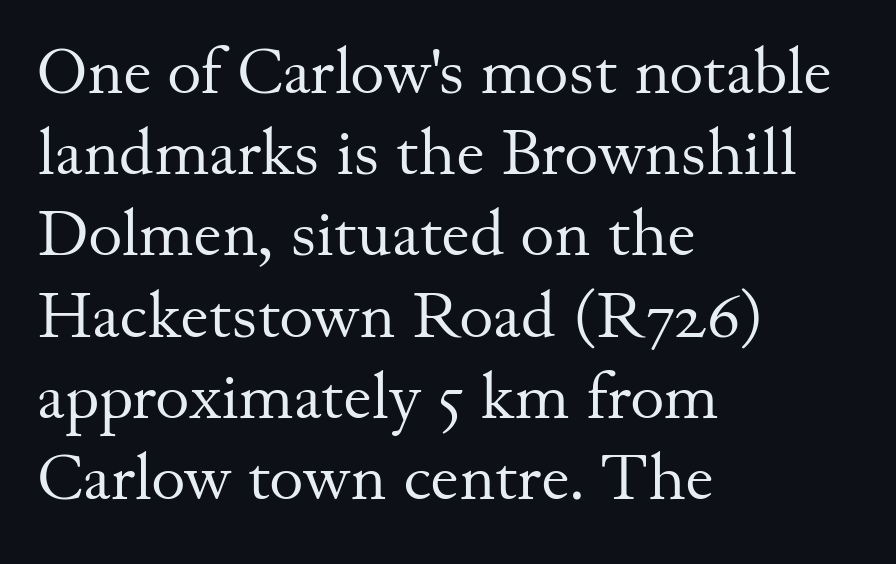
The image shows 65 px regular-weight serif type, upright; set left-aligned, normal line spacing (1.25x), normal letter spacing, not underlined; medium stroke contrast and a small x-height.
